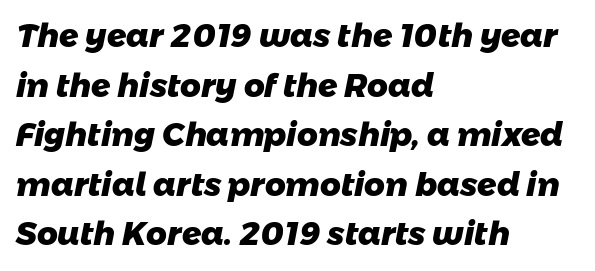
{"serif": "no", "bold": "yes", "weight": "heavy", "width": "normal", "stroke_contrast": "low", "x_height": "medium", "monospaced": "no", "underline": "no", "align": "left", "line_spacing": "normal", "line_spacing_ratio": 1.55, "letter_spacing": "normal", "letter_spacing_em": 0.0, "glyph_px": 32}
